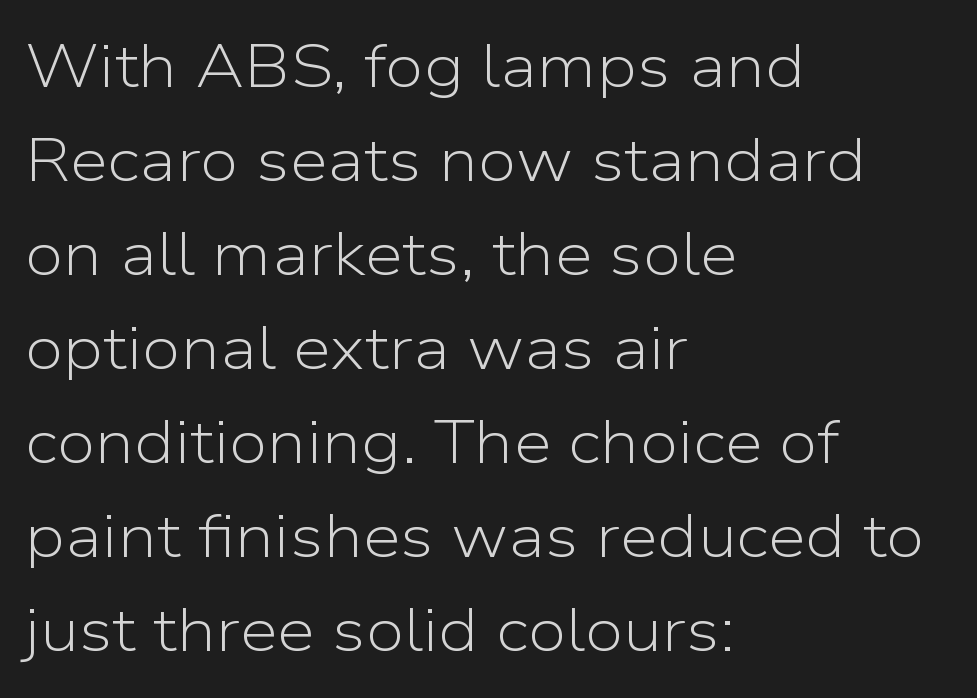
The image shows 61 px light sans-serif type, upright; set left-aligned, normal line spacing (1.54x), normal letter spacing, not underlined; low stroke contrast and a medium x-height.
